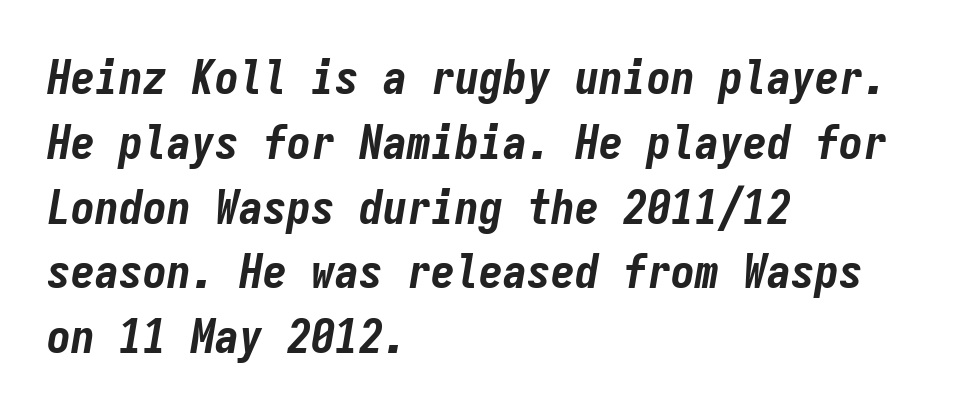
Q: Is the text bold? A: Yes.
Q: Is the text italic (slanted)? A: Yes, it leans right by about 9 degrees.
Q: Is the text underlined? A: No.
Q: How is the paragraph aligned? A: Left-aligned.
Q: Is the spacing between letters normal or unusually wide? A: Normal.
Q: Is the spacing between lines tight, normal or loose? A: Normal.
Q: Width (condensed, normal, or wide)? A: Condensed.
Q: Stroke contrast? A: Low.
Q: x-height? A: Medium.
Q: Monospaced? A: Yes.
